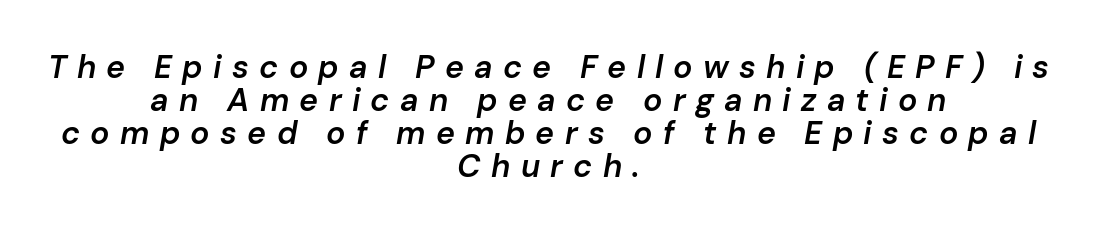
Q: Is the text bold? A: Semi-bold.
Q: Is the text italic (slanted)? A: Yes, it leans right by about 10 degrees.
Q: Is the text underlined? A: No.
Q: How is the paragraph aligned? A: Centered.
Q: Is the spacing between letters normal or unusually wide? A: Unusually wide.
Q: Is the spacing between lines tight, normal or loose? A: Tight.
Q: Width (condensed, normal, or wide)? A: Normal.
Q: Stroke contrast? A: Low.
Q: x-height? A: Medium.
Q: Monospaced? A: No.
